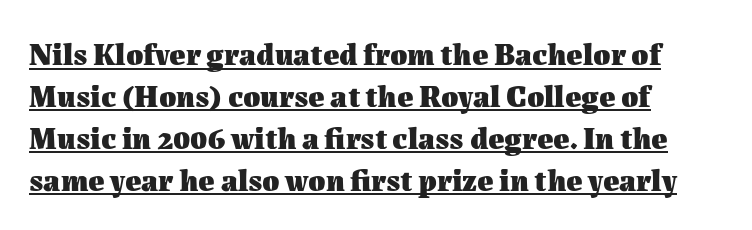
{"italic": "no", "bold": "yes", "weight": "heavy", "width": "normal", "stroke_contrast": "medium", "x_height": "medium", "monospaced": "no", "underline": "yes", "align": "left", "line_spacing": "normal", "line_spacing_ratio": 1.35, "letter_spacing": "normal", "letter_spacing_em": 0.0, "glyph_px": 31}
